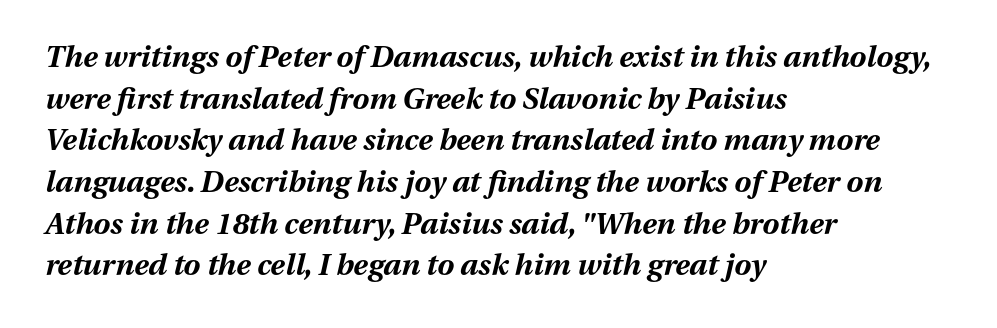
Chunky letters — that's bold for sure. Regarding leading, the lines here are spaced in the standard way. Yep, that's italic — everything's leaning. The setting favours the left margin, as ordinary paragraphs usually do.
